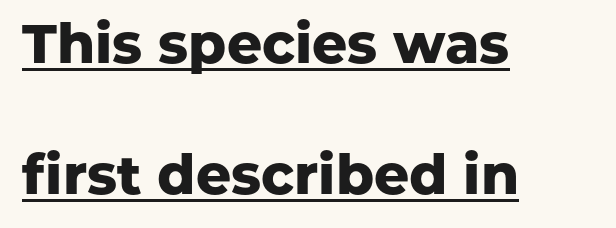
{"serif": "no", "italic": "no", "bold": "yes", "weight": "heavy", "width": "normal", "stroke_contrast": "low", "x_height": "medium", "monospaced": "no", "underline": "yes", "align": "left", "line_spacing": "loose", "line_spacing_ratio": 2.39, "letter_spacing": "normal", "letter_spacing_em": 0.0, "glyph_px": 55}
